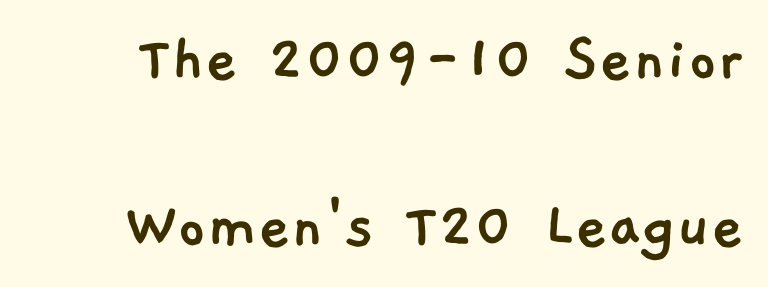
{"serif": "no", "width": "normal", "stroke_contrast": "low", "x_height": "medium", "monospaced": "no", "underline": "no", "line_spacing": "loose", "line_spacing_ratio": 2.39, "letter_spacing": "normal", "letter_spacing_em": 0.0, "glyph_px": 70}
